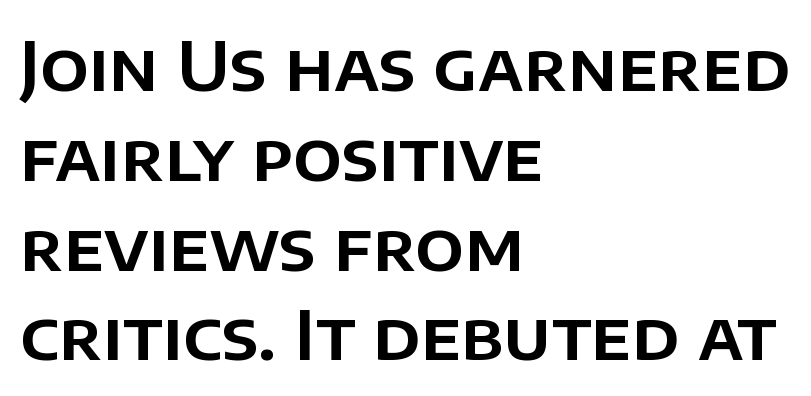
The image shows 68 px sans-serif type, upright; set left-aligned, normal line spacing (1.32x), normal letter spacing, not underlined; low stroke contrast and a large x-height.
